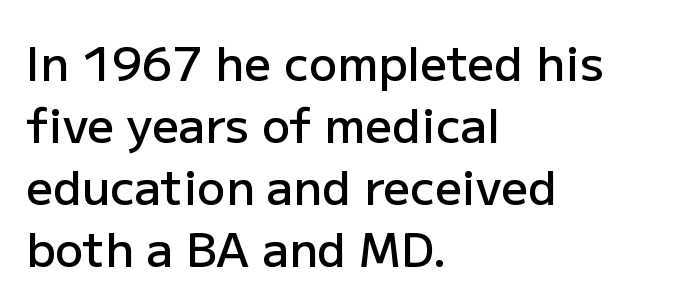
The image shows 47 px semibold sans-serif type, upright; set left-aligned, normal line spacing (1.32x), normal letter spacing, not underlined; low stroke contrast and a medium x-height.
